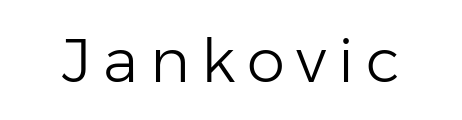
{"serif": "no", "italic": "no", "bold": "no", "weight": "light", "width": "normal", "stroke_contrast": "low", "x_height": "medium", "monospaced": "no", "underline": "no", "glyph_px": 61}
